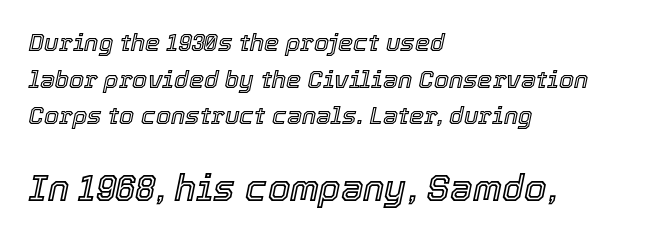
The image shows 36 px text type, italic (leaning right); set left-aligned, normal line spacing (1.53x), normal letter spacing, not underlined; the second (bottom) block is 1.5x larger; a medium x-height.
